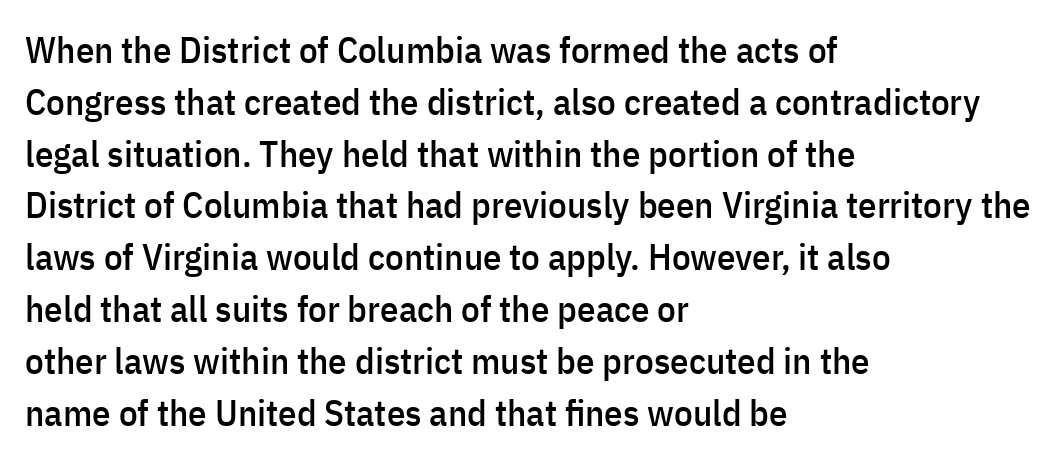
The lines sit at an ordinary, default distance from one another. Casual observation: everything's shoved over to the left. Inter-character spacing is left at the font's built-in metrics. A clean baseline with only descenders dipping below it. The face used here is proportionally spaced, like ordinary book or web type. These lines are composed in type without serifs.
